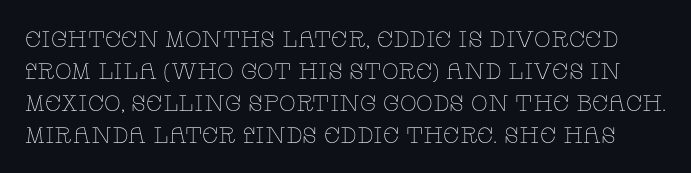
Nope, not italic — everything's standing straight. Descenders are the only things crossing below the line. This rendering leaves character spacing at its baseline value. A typesetter would call this leading conventional body-copy spacing.
